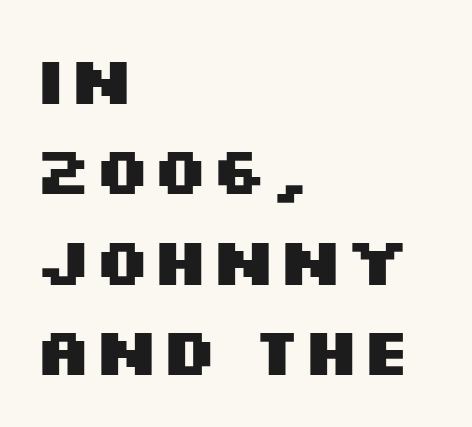
The image shows 67 px heavy, wide sans-serif type, upright; set left-aligned, normal line spacing (1.35x), normal letter spacing, not underlined; medium stroke contrast and a large x-height.
